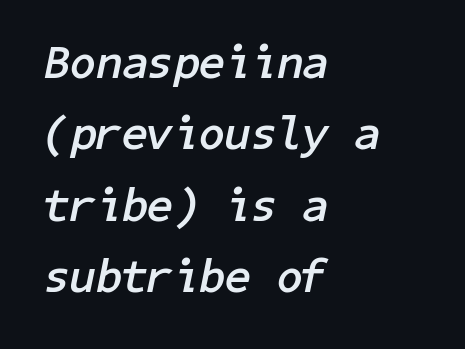
Q: Is the text bold? A: Yes.
Q: Is the text italic (slanted)? A: Yes, it leans right by about 11 degrees.
Q: Is the text underlined? A: No.
Q: How is the paragraph aligned? A: Left-aligned.
Q: Is the spacing between letters normal or unusually wide? A: Normal.
Q: Is the spacing between lines tight, normal or loose? A: Normal.
Q: Width (condensed, normal, or wide)? A: Normal.
Q: Stroke contrast? A: Low.
Q: x-height? A: Medium.
